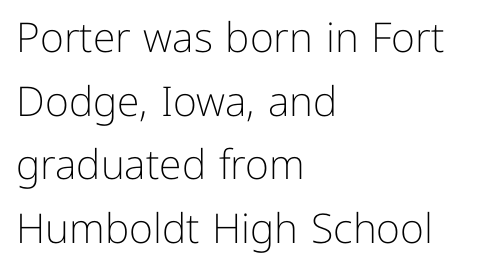
{"serif": "no", "italic": "no", "bold": "no", "weight": "light", "width": "normal", "stroke_contrast": "low", "x_height": "medium", "monospaced": "no", "underline": "no", "align": "left", "line_spacing": "normal", "line_spacing_ratio": 1.55, "letter_spacing": "normal", "letter_spacing_em": 0.0, "glyph_px": 41}
